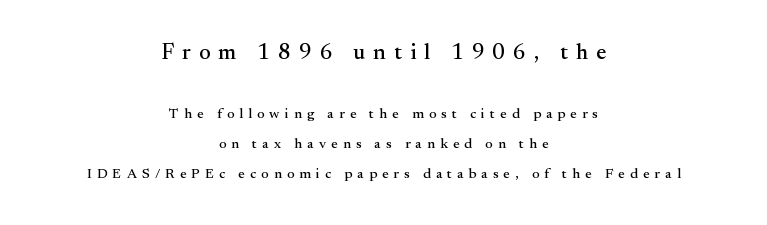
{"italic": "no", "underline": "no", "align": "center", "line_spacing": "loose", "line_spacing_ratio": 2.15, "letter_spacing": "wide", "letter_spacing_em": 0.37, "larger_block": "first", "size_ratio": 1.57, "glyph_px": 22}
